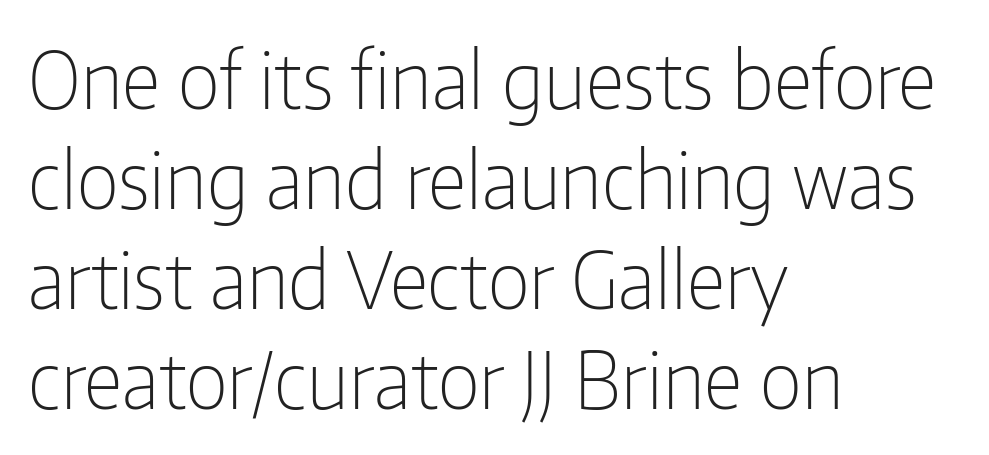
{"serif": "no", "italic": "no", "bold": "no", "weight": "light", "width": "condensed", "stroke_contrast": "low", "x_height": "medium", "monospaced": "no", "underline": "no", "align": "left", "line_spacing": "normal", "line_spacing_ratio": 1.28, "letter_spacing": "normal", "letter_spacing_em": 0.0, "glyph_px": 78}
